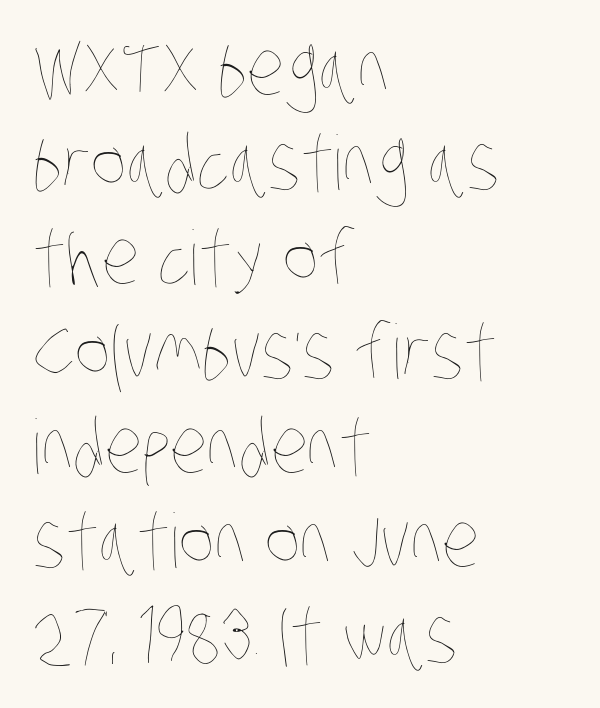
The image shows 75 px thin, condensed type; set left-aligned, normal line spacing (1.26x), normal letter spacing, not underlined; low stroke contrast and a large x-height.
